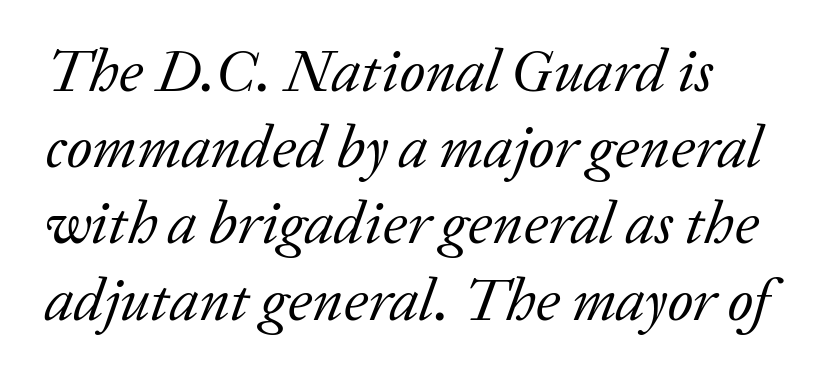
The image shows 60 px regular-weight serif type, italic (leaning right); set normal line spacing (1.27x), normal letter spacing, not underlined; low stroke contrast and a medium x-height.
